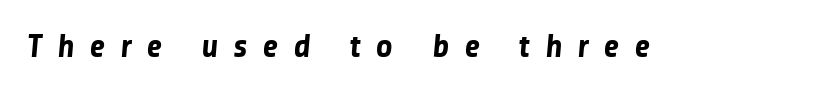
Anything drawn beneath the words? Only blank space. Here the designer chose a conventional face with non-uniform glyph widths. How are the letters spaced? Widely, with obvious added tracking. Stroke terminals: plain, sans-serif. Compared with an ordinary text face, these strokes are far heavier — a full bold.
